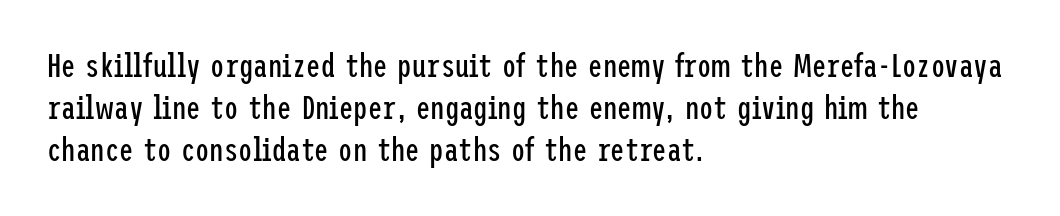
Descender tails drop into unmarked territory. The typography opts for an upright posture over an oblique one. Typeset ragged right — the left edge is the straight one. No heavy texture on the line: the type isn't bold.
